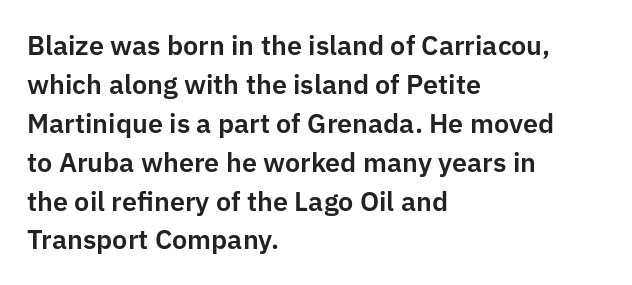
This block has exactly the height ordinary leading produces. The specimen reads as upright at a glance. Letters rest on an invisible, unmarked baseline. Compared with typical body copy, the letter spacing here is the same.
